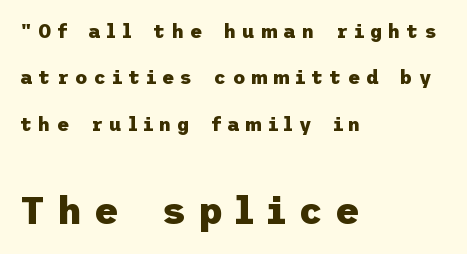
This is heavy type, rendered in bold. These lines were composed using upright roman letters. Bare-footed words on every line. How would I describe the line gaps? Wide and relaxed. Line beginnings align vertically; line endings do not.
